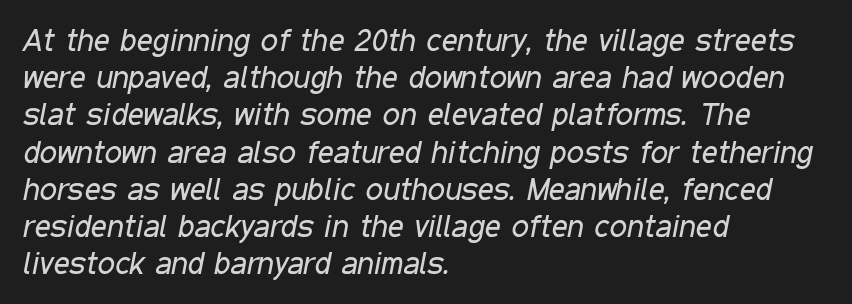
{"italic": "yes", "lean": "right", "slant_degrees": 11, "bold": "no", "weight": "regular", "width": "condensed", "stroke_contrast": "low", "x_height": "medium", "monospaced": "no", "underline": "no", "align": "left", "line_spacing_ratio": 1.2, "letter_spacing": "normal", "letter_spacing_em": 0.0, "glyph_px": 31}
